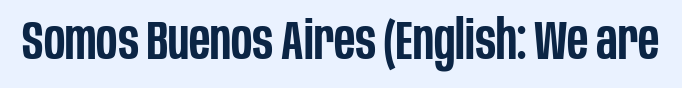
{"serif": "no", "italic": "no", "bold": "semi", "weight": "semibold", "width": "condensed", "stroke_contrast": "low", "x_height": "large", "monospaced": "no", "underline": "no", "letter_spacing": "normal", "letter_spacing_em": 0.0, "glyph_px": 54}
